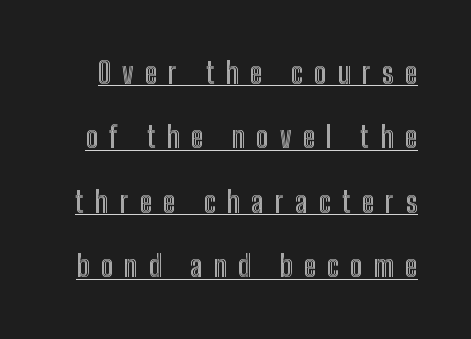
The image shows 30 px condensed type, upright; set loose line spacing (2.15x), unusually wide letter spacing (+0.37 em), underlined; a medium x-height.
